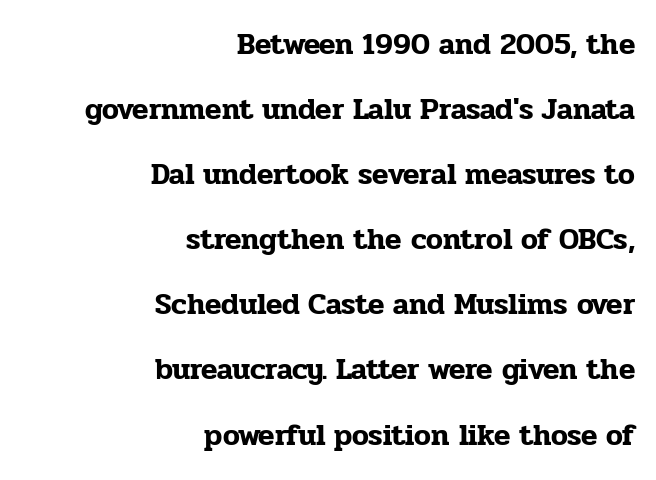
Note: serifs present on the glyphs. Looks like regular typesetting: each glyph gets only the width it needs. Typeset ragged left — the right edge is the straight one. Descenders hang freely into open space. Is there much room between lines? Yes — plenty of vertical air separates them.
